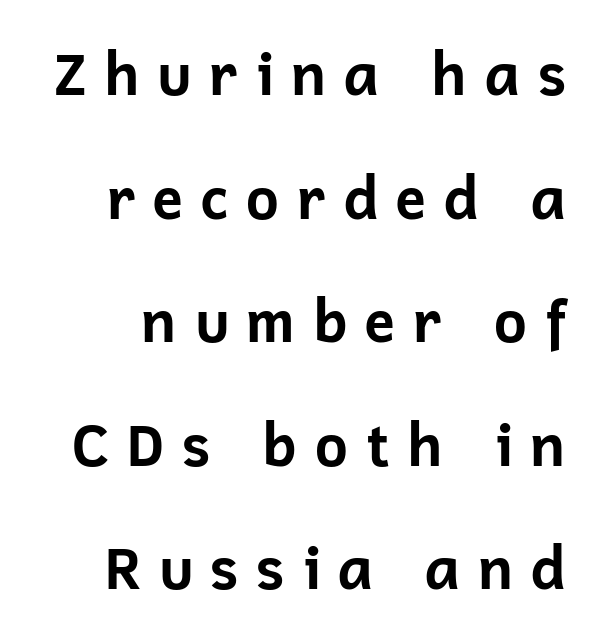
These lines were composed using upright roman letters. Letterform terminals end flat and unadorned throughout the passage. Heavy, bold letterforms. Caption: expanded tracking, letters set apart. The space directly below the letters is spotless.
